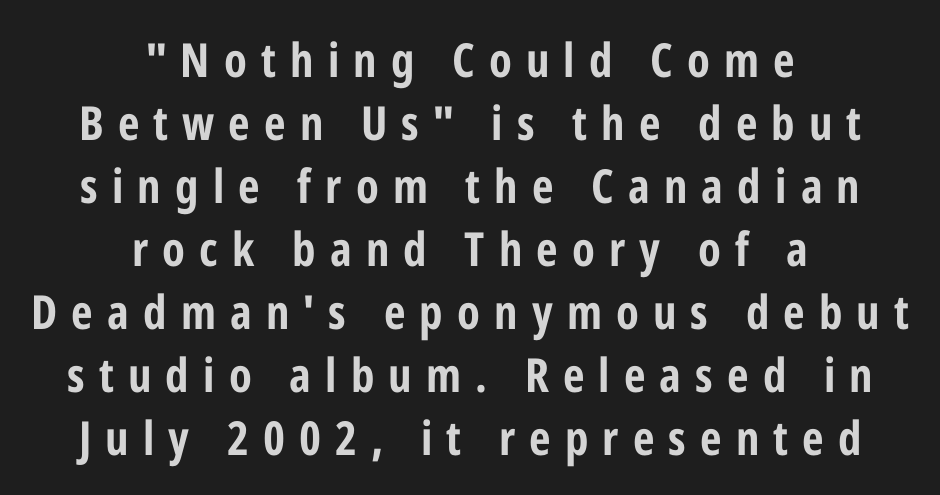
Q: Is the text bold? A: Yes.
Q: Is the text italic (slanted)? A: No, it is upright.
Q: Is the typeface a serif or a sans-serif typeface? A: Sans-serif.
Q: Is the text underlined? A: No.
Q: How is the paragraph aligned? A: Centered.
Q: Is the spacing between letters normal or unusually wide? A: Unusually wide.
Q: Is the spacing between lines tight, normal or loose? A: Normal.
Q: Width (condensed, normal, or wide)? A: Condensed.
Q: Stroke contrast? A: Low.
Q: x-height? A: Medium.
Q: Monospaced? A: No.
